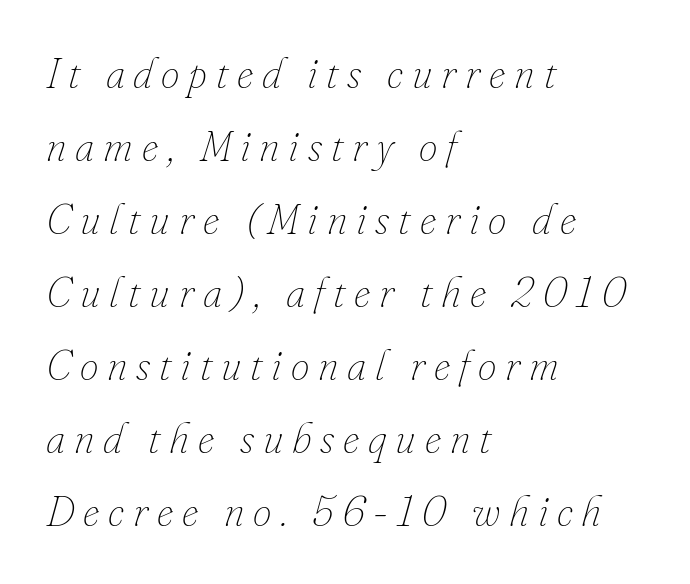
{"italic": "yes", "lean": "right", "slant_degrees": 16, "bold": "no", "weight": "thin", "width": "normal", "stroke_contrast": "low", "x_height": "small", "monospaced": "no", "underline": "no", "align": "left", "line_spacing_ratio": 1.74, "letter_spacing": "wide", "letter_spacing_em": 0.21, "glyph_px": 42}
